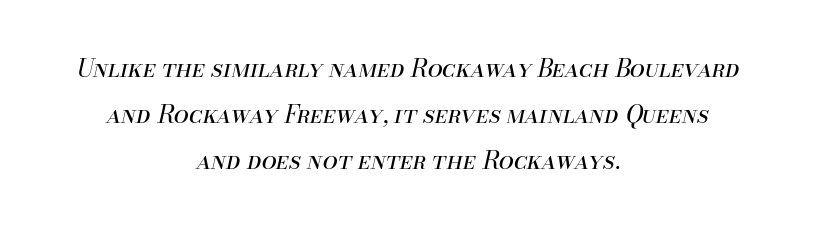
The lines are quadded center. The type is set solid horizontally, with unmodified tracking. The typesetting does not lean heavy: it is not bold. Italic? Definitely — the glyphs are oblique.
